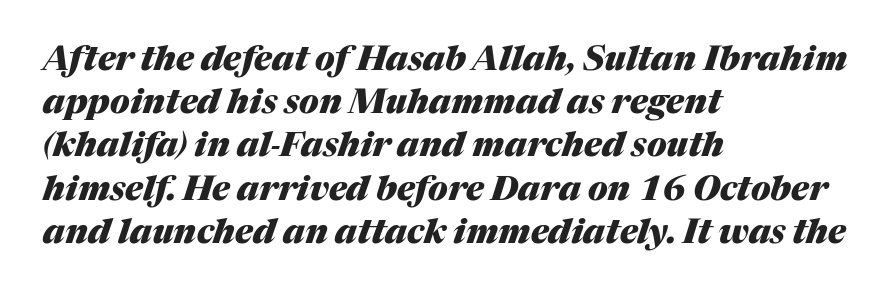
The image shows 34 px heavy type, italic (leaning right); set left-aligned, normal line spacing (1.27x), normal letter spacing, not underlined; medium stroke contrast and a medium x-height.
